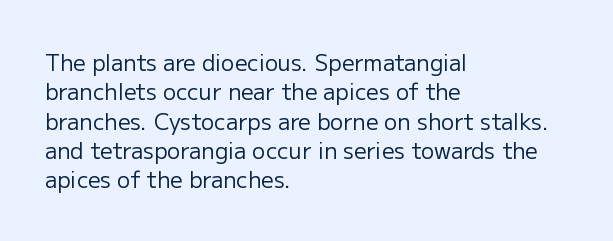
Caption: face not bold, strokes unweighted. Whoever set this chose a conventional vertical rhythm. This sample uses plain, unmodified letter spacing. The lettering stays uniformly vertical, giving the passage a roman look. Rule under the text: the space is simply empty.
